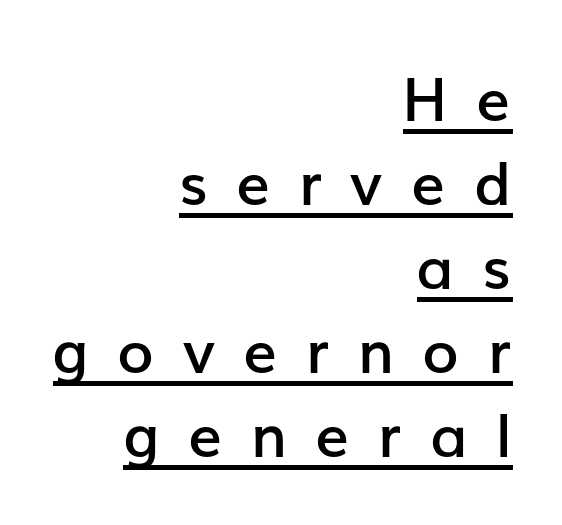
Q: Is the text bold? A: Semi-bold.
Q: Is the text italic (slanted)? A: No, it is upright.
Q: Is the typeface a serif or a sans-serif typeface? A: Sans-serif.
Q: Is the text underlined? A: Yes.
Q: How is the paragraph aligned? A: Right-aligned.
Q: Is the spacing between letters normal or unusually wide? A: Unusually wide.
Q: Is the spacing between lines tight, normal or loose? A: Normal.
Q: Width (condensed, normal, or wide)? A: Normal.
Q: Stroke contrast? A: Low.
Q: x-height? A: Medium.
Q: Monospaced? A: No.
